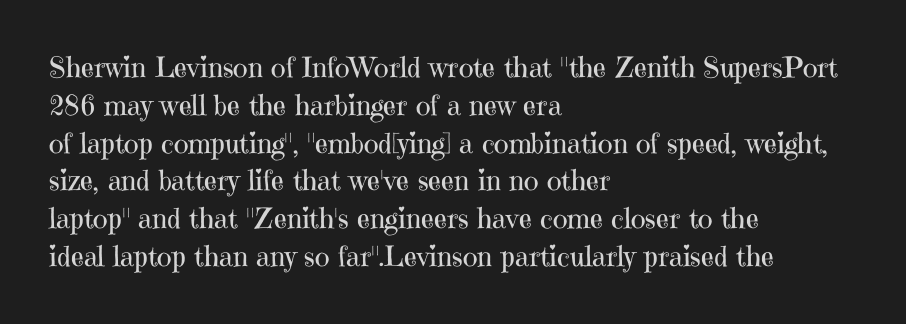
Q: Is the text bold? A: No.
Q: Is the text italic (slanted)? A: No, it is upright.
Q: Is the typeface a serif or a sans-serif typeface? A: Serif.
Q: Is the text underlined? A: No.
Q: How is the paragraph aligned? A: Left-aligned.
Q: Is the spacing between letters normal or unusually wide? A: Normal.
Q: Is the spacing between lines tight, normal or loose? A: Normal.
Q: Width (condensed, normal, or wide)? A: Normal.
Q: Stroke contrast? A: High.
Q: x-height? A: Medium.
Q: Monospaced? A: No.
